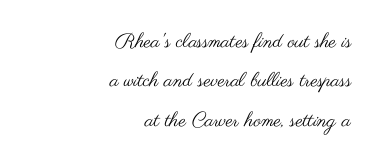
{"bold": "no", "underline": "no", "align": "right", "line_spacing": "loose", "line_spacing_ratio": 1.97, "letter_spacing": "normal", "letter_spacing_em": 0.0, "glyph_px": 20}
